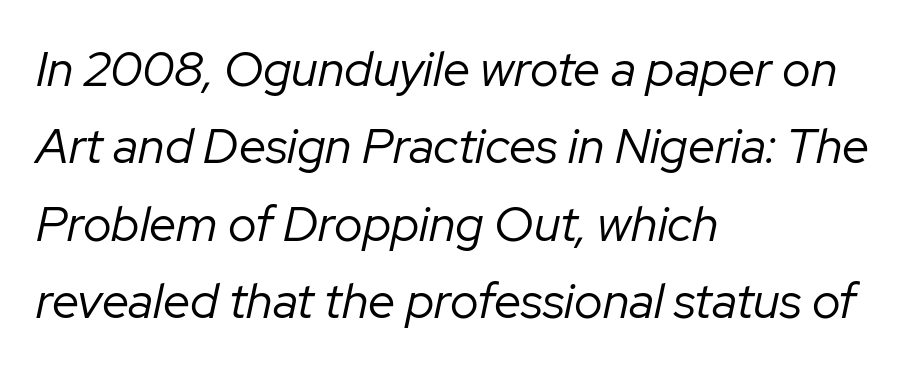
Q: Is the text bold? A: No.
Q: Is the text italic (slanted)? A: Yes, it leans right by about 12 degrees.
Q: Is the text underlined? A: No.
Q: How is the paragraph aligned? A: Left-aligned.
Q: Is the spacing between letters normal or unusually wide? A: Normal.
Q: Is the spacing between lines tight, normal or loose? A: Normal.
Q: Width (condensed, normal, or wide)? A: Normal.
Q: Stroke contrast? A: Low.
Q: x-height? A: Medium.
Q: Monospaced? A: No.
